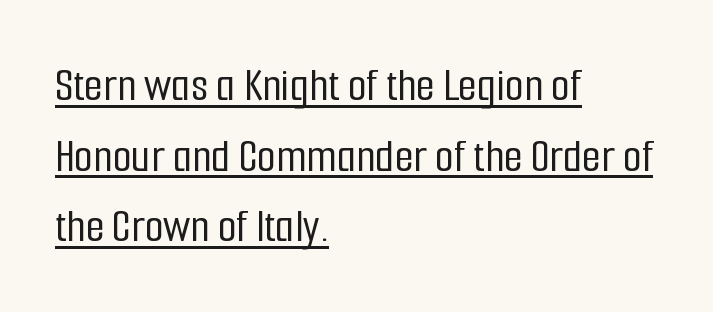
Q: Is the text italic (slanted)? A: No, it is upright.
Q: Is the typeface a serif or a sans-serif typeface? A: Sans-serif.
Q: Is the text underlined? A: Yes.
Q: How is the paragraph aligned? A: Left-aligned.
Q: Is the spacing between letters normal or unusually wide? A: Normal.
Q: Is the spacing between lines tight, normal or loose? A: Normal.
Q: Width (condensed, normal, or wide)? A: Condensed.
Q: Stroke contrast? A: Low.
Q: x-height? A: Medium.
Q: Monospaced? A: No.
